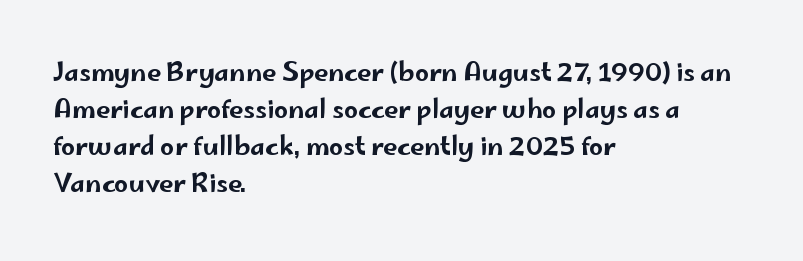
The image shows 25 px text type, upright; set left-aligned, normal line spacing (1.48x), normal letter spacing, not underlined.
